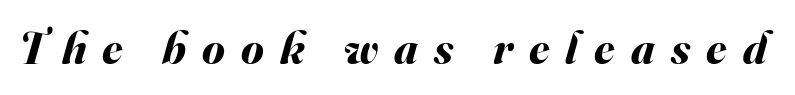
Q: Is the text bold? A: Yes.
Q: Is the text italic (slanted)? A: Yes, it leans right by about 16 degrees.
Q: Is the text underlined? A: No.
Q: Is the spacing between letters normal or unusually wide? A: Unusually wide.
Q: Width (condensed, normal, or wide)? A: Normal.
Q: Stroke contrast? A: Medium.
Q: x-height? A: Small.
Q: Monospaced? A: No.
